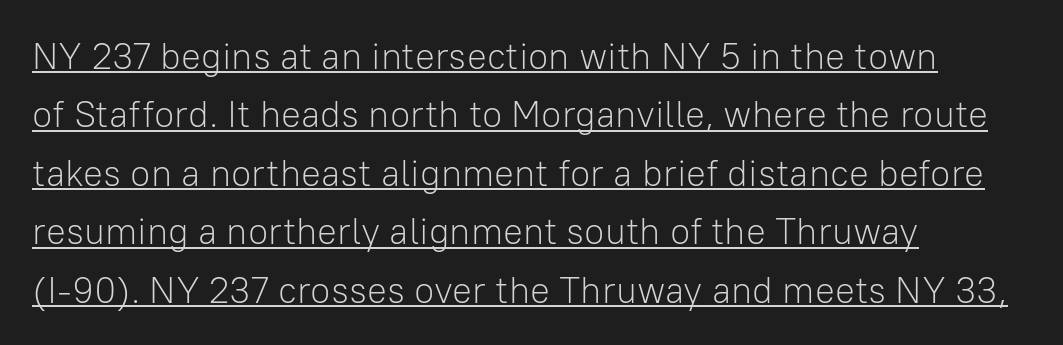
The image shows 37 px light sans-serif type, upright; set left-aligned, normal line spacing (1.58x), normal letter spacing, underlined; low stroke contrast and a medium x-height.
